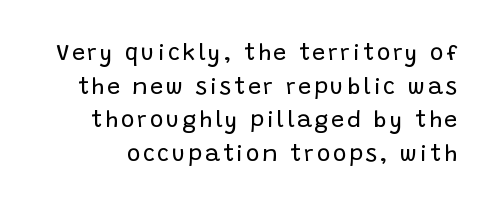
Q: Is the text bold? A: No.
Q: Is the text italic (slanted)? A: No, it is upright.
Q: Is the text underlined? A: No.
Q: Is the spacing between lines tight, normal or loose? A: Normal.
